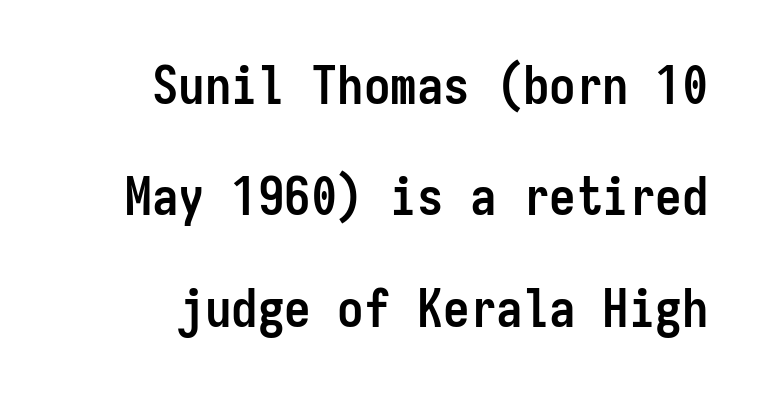
Q: Is the text bold? A: Yes.
Q: Is the text italic (slanted)? A: No, it is upright.
Q: Is the typeface a serif or a sans-serif typeface? A: Sans-serif.
Q: Is the text underlined? A: No.
Q: How is the paragraph aligned? A: Right-aligned.
Q: Is the spacing between letters normal or unusually wide? A: Normal.
Q: Is the spacing between lines tight, normal or loose? A: Loose.
Q: Width (condensed, normal, or wide)? A: Condensed.
Q: Stroke contrast? A: Low.
Q: x-height? A: Medium.
Q: Monospaced? A: Yes.
